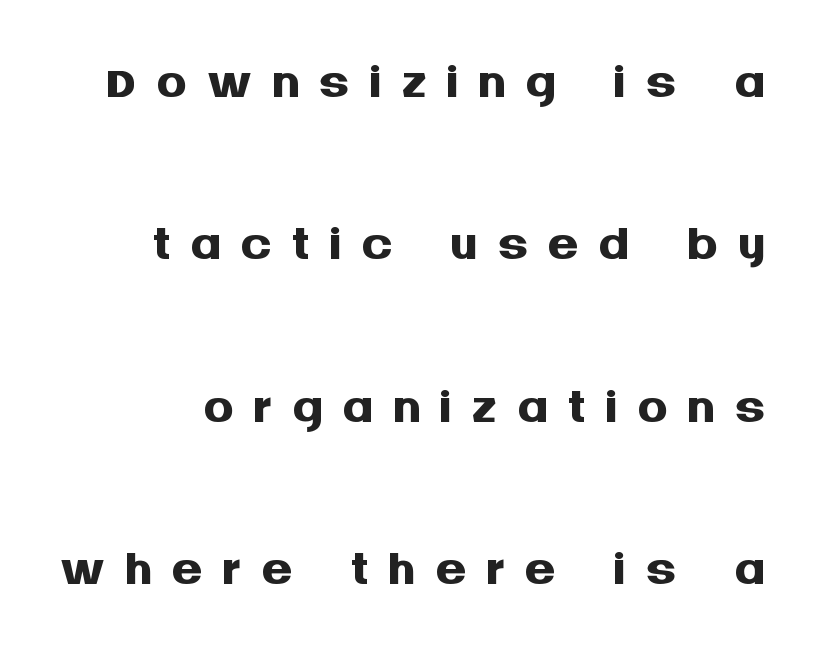
The image shows 77 px semibold sans-serif type, upright; set loose line spacing (2.11x), unusually wide letter spacing (+0.24 em), not underlined; medium stroke contrast and a large x-height.
